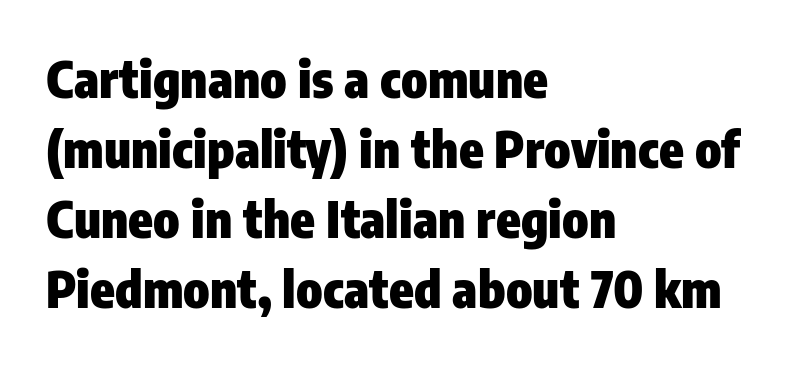
Q: Is the text bold? A: Yes.
Q: Is the text italic (slanted)? A: No, it is upright.
Q: Is the typeface a serif or a sans-serif typeface? A: Sans-serif.
Q: Is the text underlined? A: No.
Q: How is the paragraph aligned? A: Left-aligned.
Q: Is the spacing between letters normal or unusually wide? A: Normal.
Q: Is the spacing between lines tight, normal or loose? A: Normal.
Q: Width (condensed, normal, or wide)? A: Condensed.
Q: Stroke contrast? A: Low.
Q: x-height? A: Medium.
Q: Monospaced? A: No.
